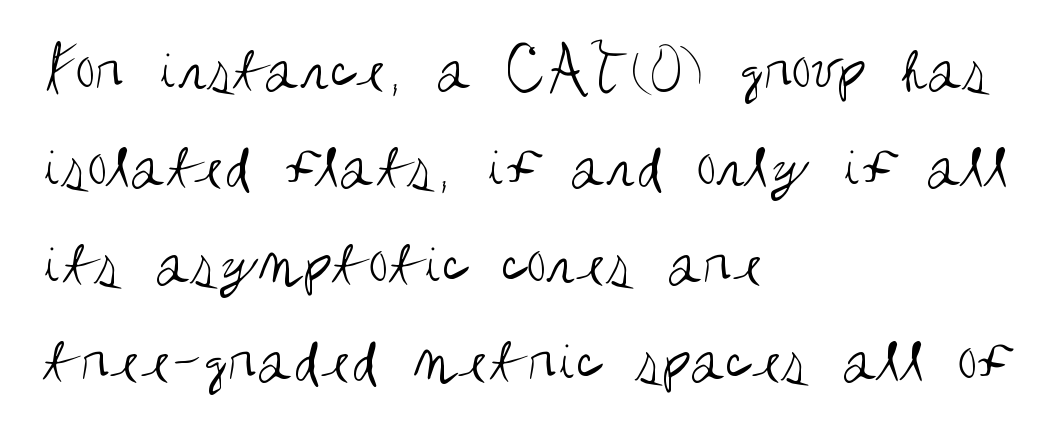
{"serif": "no", "bold": "no", "weight": "regular", "width": "condensed", "stroke_contrast": "medium", "x_height": "large", "monospaced": "no", "underline": "no", "align": "left", "line_spacing": "normal", "line_spacing_ratio": 1.49, "letter_spacing": "normal", "letter_spacing_em": 0.0, "glyph_px": 65}
